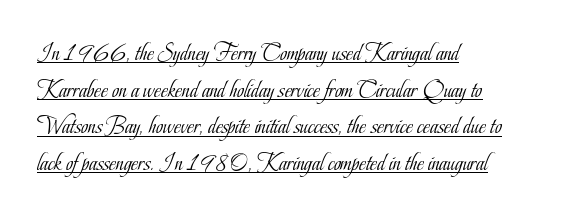
Q: Is the text bold? A: No.
Q: Is the text italic (slanted)? A: Yes.
Q: Is the text underlined? A: Yes.
Q: How is the paragraph aligned? A: Left-aligned.
Q: Is the spacing between letters normal or unusually wide? A: Normal.
Q: Is the spacing between lines tight, normal or loose? A: Normal.
